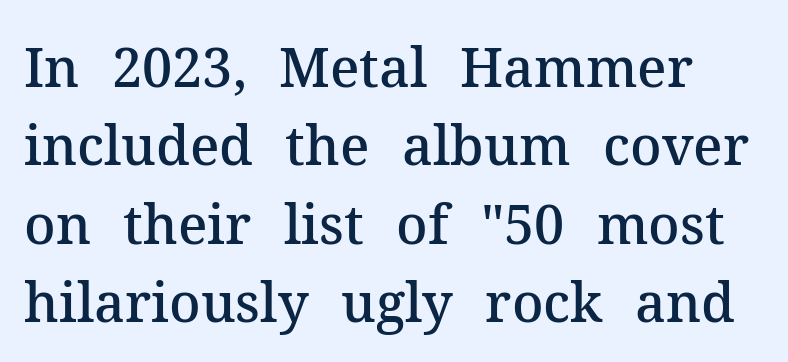
Q: Is the text bold? A: Semi-bold.
Q: Is the text italic (slanted)? A: No, it is upright.
Q: Is the typeface a serif or a sans-serif typeface? A: Serif.
Q: Is the text underlined? A: No.
Q: Is the spacing between letters normal or unusually wide? A: Normal.
Q: Is the spacing between lines tight, normal or loose? A: Normal.
Q: Width (condensed, normal, or wide)? A: Normal.
Q: Stroke contrast? A: Medium.
Q: x-height? A: Medium.
Q: Monospaced? A: No.
